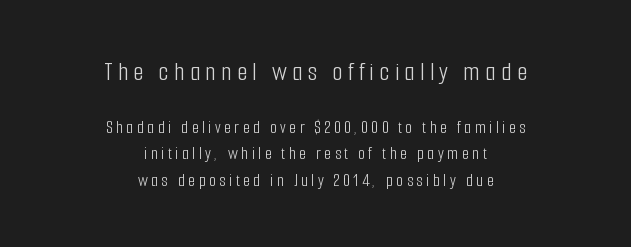
Q: Is the text bold? A: No.
Q: Is the text italic (slanted)? A: No, it is upright.
Q: Is the text underlined? A: No.
Q: How is the paragraph aligned? A: Centered.
Q: Is the spacing between lines tight, normal or loose? A: Normal.
Q: Which block of text is set in a larger size, the first (top) or the second (bottom)? A: The first (top) one.
